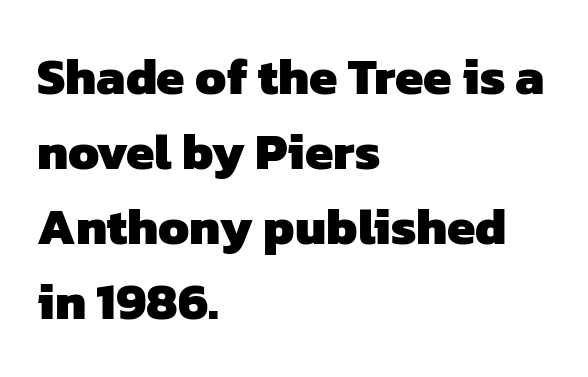
The rendering shows plain stroke endings on the letterforms — a sans-serif design. Heavy-handed strokes throughout: this text is bold. The line-height multiplier appears to be the usual default. The string is rendered with underlining switched off.
